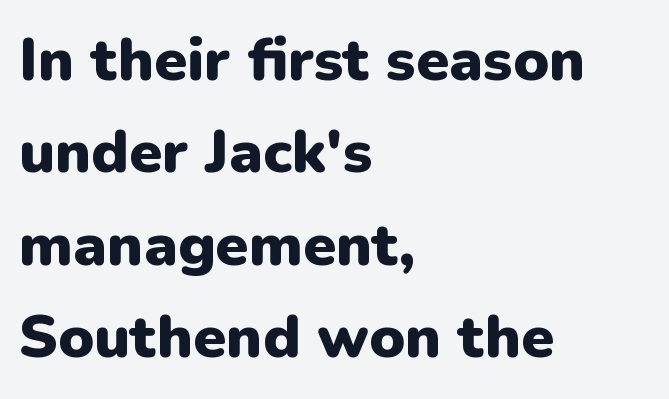
How would I describe the line gaps? Plain and ordinary. Unlike italic type, these characters show no tilt at all. Regarding serifs, this sample does without them. Lines of text with bare space underneath. You could call the tracking neutral — neither tight nor loose.
